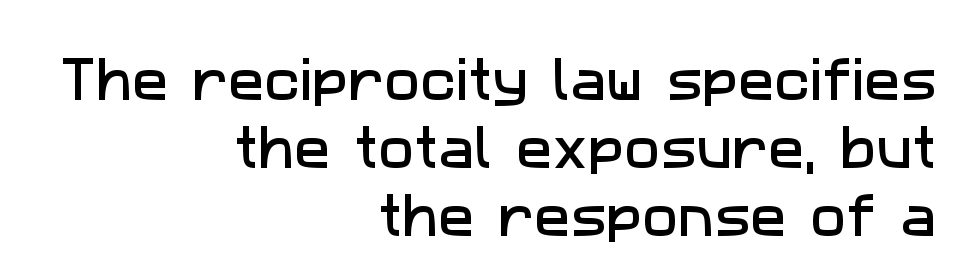
The image shows 48 px sans-serif type; set right-aligned, normal line spacing (1.42x), normal letter spacing, not underlined; low stroke contrast and a medium x-height.
